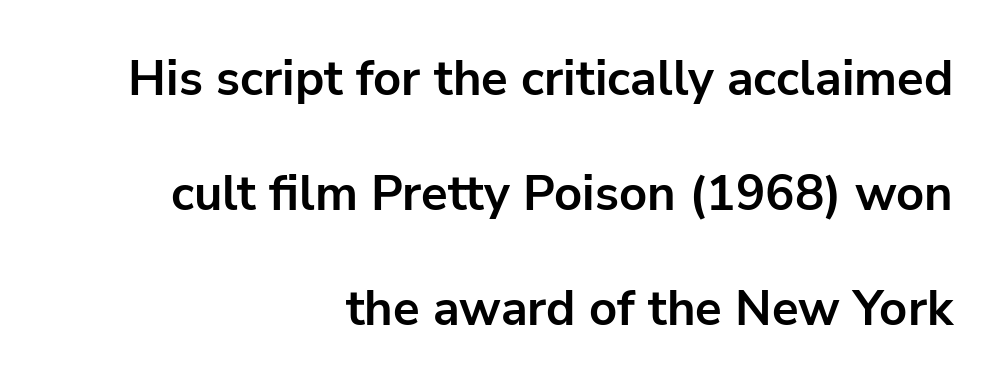
Q: Is the text bold? A: Yes.
Q: Is the text italic (slanted)? A: No, it is upright.
Q: Is the typeface a serif or a sans-serif typeface? A: Sans-serif.
Q: Is the text underlined? A: No.
Q: How is the paragraph aligned? A: Right-aligned.
Q: Is the spacing between letters normal or unusually wide? A: Normal.
Q: Is the spacing between lines tight, normal or loose? A: Loose.
Q: Width (condensed, normal, or wide)? A: Normal.
Q: Stroke contrast? A: Low.
Q: x-height? A: Medium.
Q: Monospaced? A: No.
